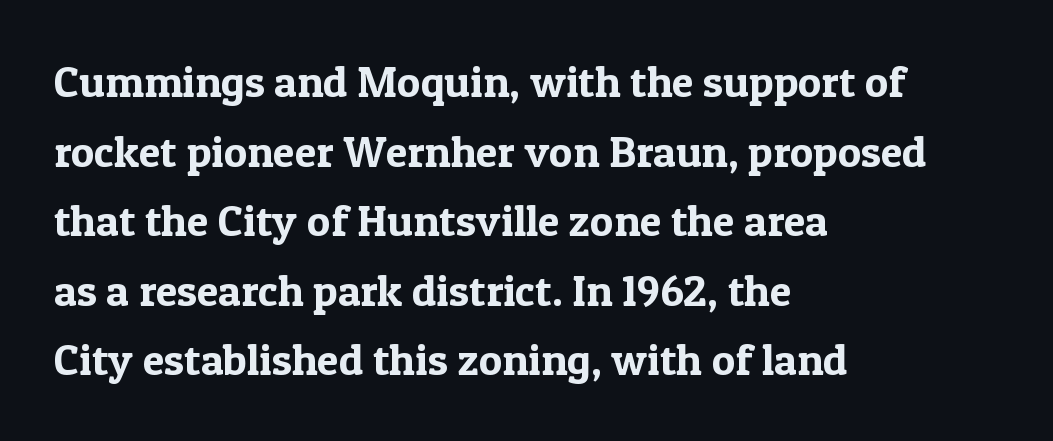
{"serif": "yes", "italic": "no", "width": "normal", "x_height": "medium", "monospaced": "no", "underline": "no", "align": "left", "line_spacing": "normal", "line_spacing_ratio": 1.58, "letter_spacing": "normal", "letter_spacing_em": 0.0, "glyph_px": 44}
